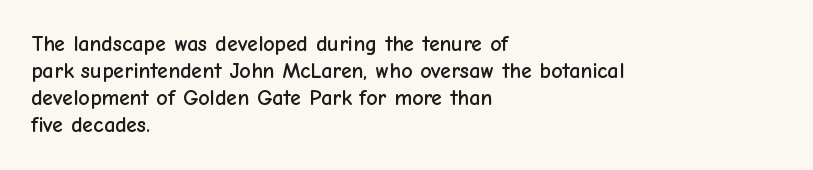
Q: Is the text italic (slanted)? A: No, it is upright.
Q: Is the text underlined? A: No.
Q: How is the paragraph aligned? A: Left-aligned.
Q: Is the spacing between letters normal or unusually wide? A: Normal.
